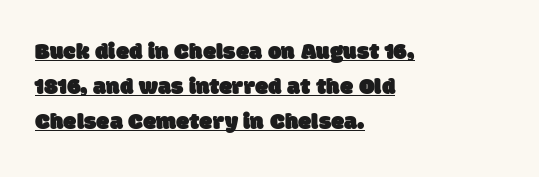
The image shows 24 px text type; set left-aligned, normal line spacing (1.45x), normal letter spacing, underlined.
